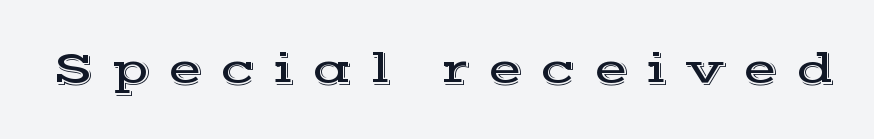
Posture: straight, roman, zero tilt. Each letter keeps its own natural width here, so spacing adapts to shape. This rendering widens character spacing well past its baseline value. The space directly below the letters is spotless.
